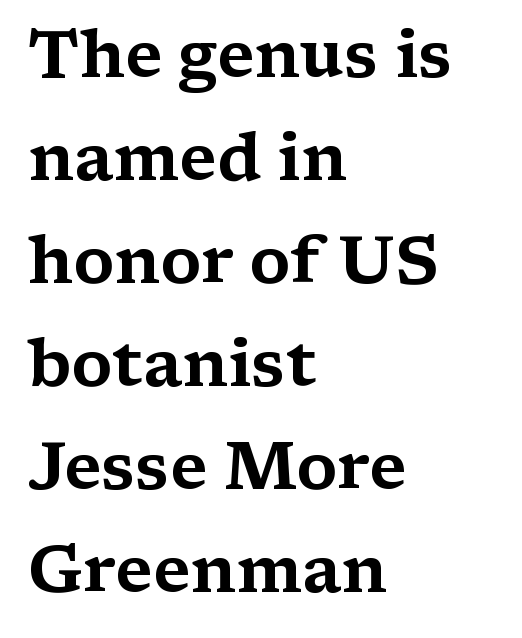
The font's upright variant was chosen for this text. Summary of vertical rhythm: regular, with standard interline spacing. A typesetter would label this face a serif. Beneath every word, the page is bare.
